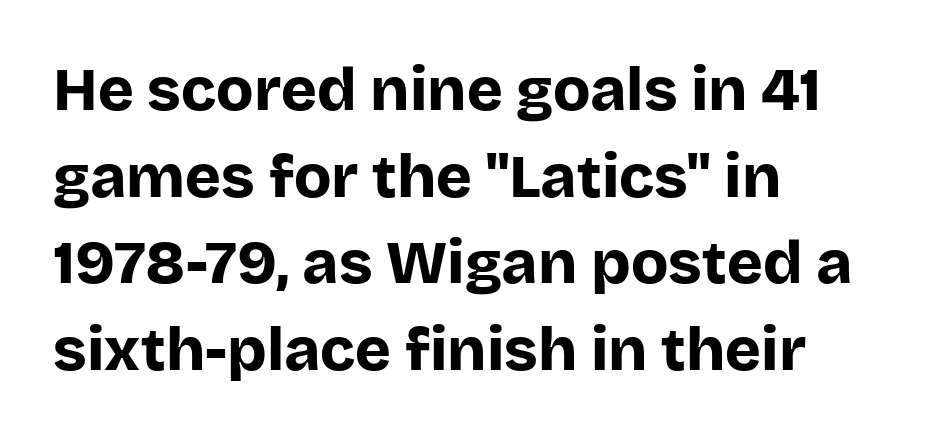
The baseline area is clear. Character widths vary here, with narrow letters taking less room than wide ones. Caption: standard tracking, unaltered. Baseline-to-baseline distance is the conventional proportion of letter height.
